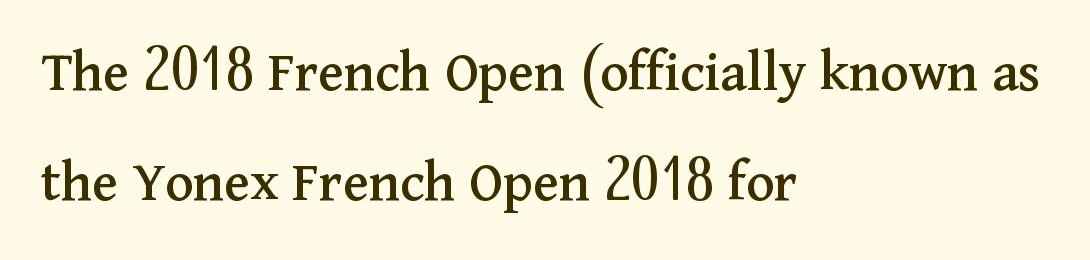
The image shows 59 px serif type, upright; set left-aligned, line spacing 1.86x, normal letter spacing, not underlined; medium stroke contrast and a medium x-height.
